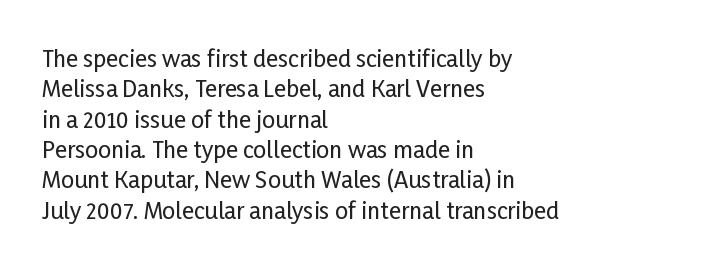
The face used here is rendered with its standard letterfit. These lines are set flush left with a ragged right edge. The glyphs are unaccompanied by any horizontal stroke below them. Normally led — the rows are evenly, conventionally spaced. Do the letters lean? They stand straight.
